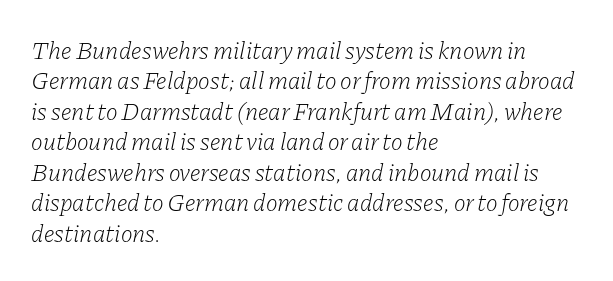
{"italic": "yes", "lean": "right", "slant_degrees": 11, "bold": "no", "underline": "no", "align": "left", "line_spacing_ratio": 1.22, "letter_spacing": "normal", "letter_spacing_em": 0.0, "glyph_px": 25}
